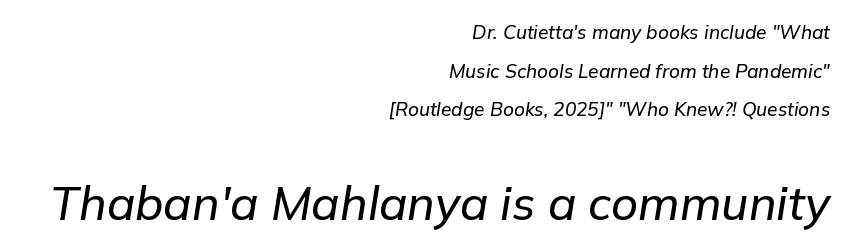
Q: Is the text italic (slanted)? A: Yes, it leans right by about 9 degrees.
Q: Is the text underlined? A: No.
Q: How is the paragraph aligned? A: Right-aligned.
Q: Is the spacing between letters normal or unusually wide? A: Normal.
Q: Is the spacing between lines tight, normal or loose? A: Loose.
Q: Which block of text is set in a larger size, the first (top) or the second (bottom)? A: The second (bottom) one.
Q: Width (condensed, normal, or wide)? A: Normal.
Q: Stroke contrast? A: Low.
Q: x-height? A: Medium.
Q: Monospaced? A: No.
